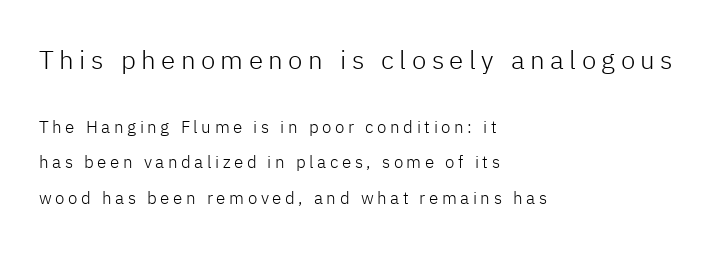
The image shows 26 px text type, upright; set left-aligned, loose line spacing (2.08x), unusually wide letter spacing (+0.21 em), not underlined; the first (top) block is 1.53x larger.
